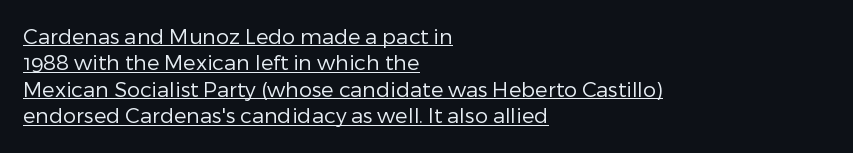
Q: Is the text bold? A: No.
Q: Is the text italic (slanted)? A: No, it is upright.
Q: Is the text underlined? A: Yes.
Q: How is the paragraph aligned? A: Left-aligned.
Q: Is the spacing between letters normal or unusually wide? A: Normal.
Q: Is the spacing between lines tight, normal or loose? A: Normal.
